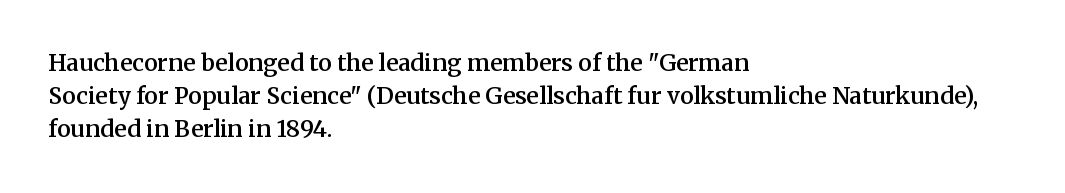
{"italic": "no", "bold": "semi", "underline": "no", "align": "left", "line_spacing": "normal", "line_spacing_ratio": 1.44, "letter_spacing": "normal", "letter_spacing_em": 0.0, "glyph_px": 23}
